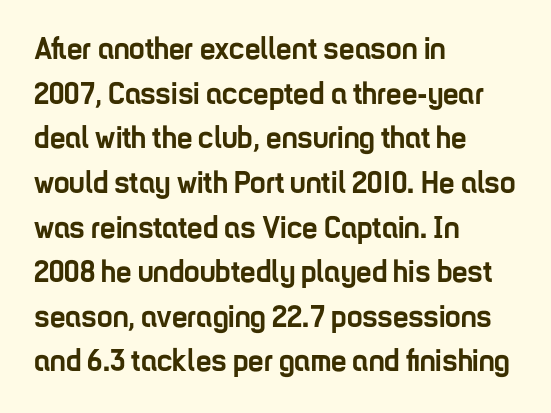
The image shows 31 px semibold, condensed sans-serif type, upright; set left-aligned, normal line spacing (1.44x), normal letter spacing, not underlined; low stroke contrast and a medium x-height.
